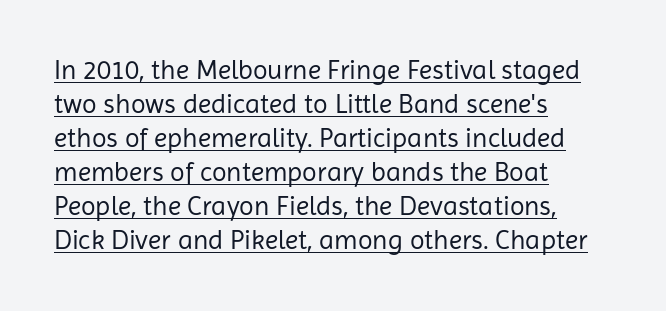
A rule runs beneath these lines of type. These lines sit exactly where default settings would place them. This rendering leaves character spacing at its baseline value. The specimen reads as upright at a glance.
